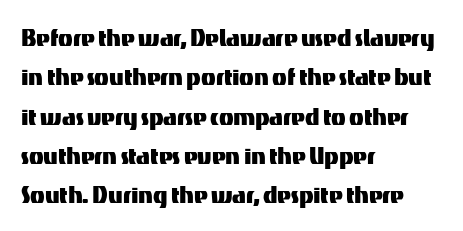
The image shows 30 px sans-serif type, upright; set left-aligned, normal line spacing (1.31x), normal letter spacing, not underlined; medium stroke contrast and a medium x-height.
